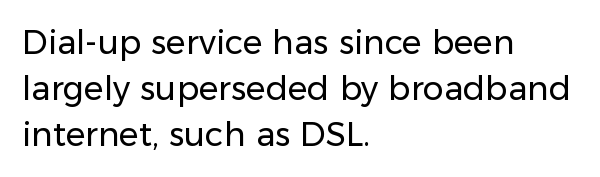
The image shows 33 px regular-weight sans-serif type, upright; set left-aligned, normal line spacing (1.39x), normal letter spacing, not underlined; low stroke contrast and a medium x-height.
